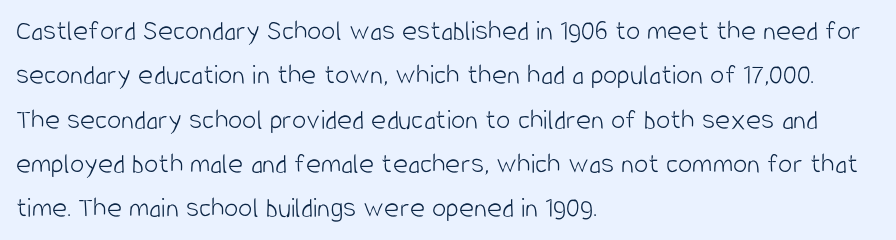
Q: Is the text bold? A: No.
Q: Is the text italic (slanted)? A: No, it is upright.
Q: Is the typeface a serif or a sans-serif typeface? A: Sans-serif.
Q: Is the text underlined? A: No.
Q: How is the paragraph aligned? A: Left-aligned.
Q: Is the spacing between letters normal or unusually wide? A: Normal.
Q: Is the spacing between lines tight, normal or loose? A: Normal.
Q: Width (condensed, normal, or wide)? A: Condensed.
Q: Stroke contrast? A: Low.
Q: x-height? A: Large.
Q: Monospaced? A: No.
